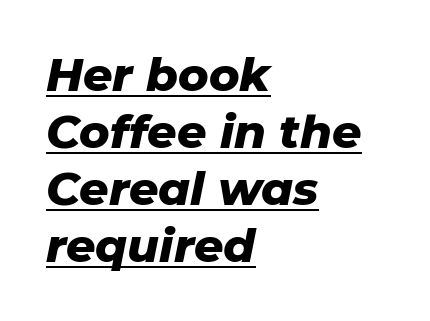
These lines carry a lot of weight — the face is fully bold. The letters sit at their default tracking, neither squeezed nor spread. Horizontally, the lines are justified to the leading edge only. Italic: yes, the glyphs are oblique. The passage shown is typed in a proportional face where columns would drift.
